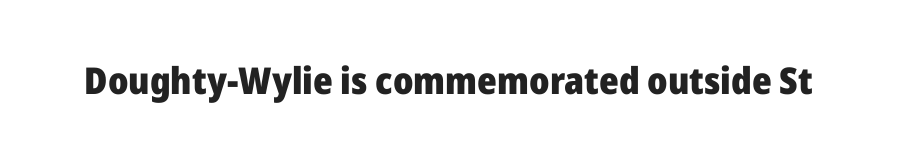
{"serif": "no", "italic": "no", "bold": "yes", "weight": "heavy", "width": "normal", "stroke_contrast": "low", "x_height": "medium", "monospaced": "no", "underline": "no", "letter_spacing": "normal", "letter_spacing_em": 0.0, "glyph_px": 37}
